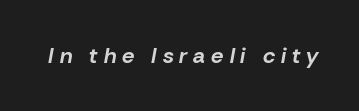
Glyph-to-glyph distance is far greater than everyday printed text. Heavy, bold letterforms. Slanted lettering throughout. No word sits above an underline.
